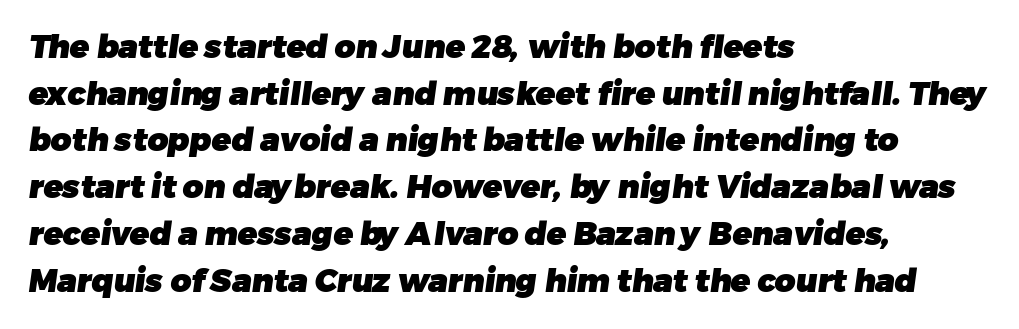
The image shows 32 px heavy sans-serif type; set left-aligned, normal line spacing (1.46x), normal letter spacing, not underlined; low stroke contrast and a medium x-height.
